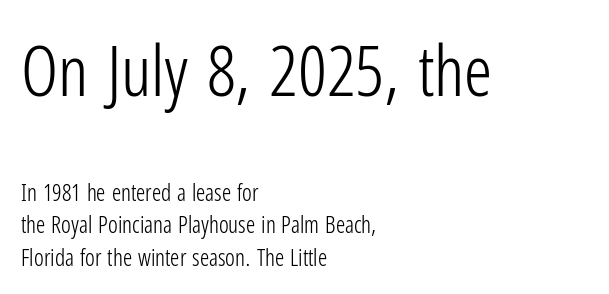
The image shows 70 px light, condensed sans-serif type, upright; set left-aligned, normal line spacing (1.41x), normal letter spacing, not underlined; the first (top) block is 3.04x larger; low stroke contrast and a medium x-height.
